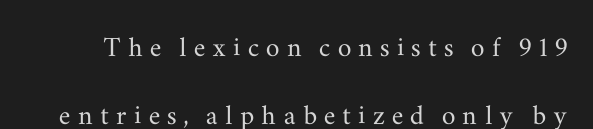
The image shows 34 px wide serif type, upright; set loose line spacing (2.0x), unusually wide letter spacing (+0.21 em), not underlined; medium stroke contrast and a small x-height.
